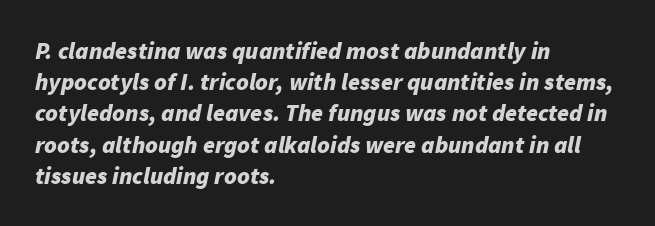
The image shows 24 px bold type, italic (leaning right); set left-aligned, normal line spacing (1.3x), normal letter spacing, not underlined.
